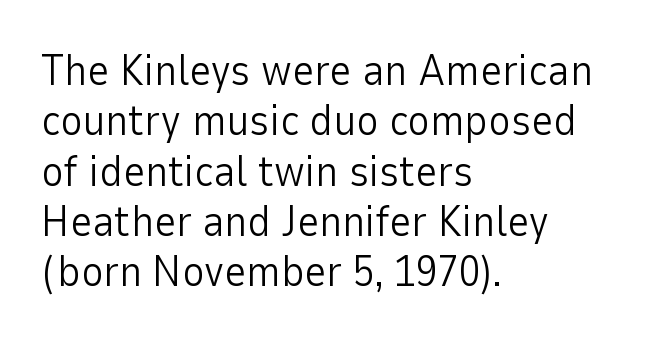
Compared with a typical body face, this is equally light or lighter still. This rendering uses left alignment, leaving the right contour irregular. The type family on display is of the sans-serif kind. Words float on clear page, feet unadorned.
